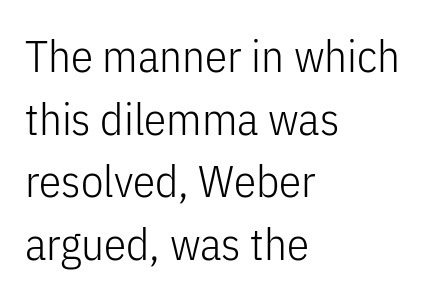
Does the type have serifs? No, each stem ends abruptly. The lettering stays uniformly vertical, giving the passage a roman look. The gaps between neighbouring characters are ordinary and unremarkable. Rows of type keep a routine distance in the vertical direction. Only glyphs here, with clear space below each row.
